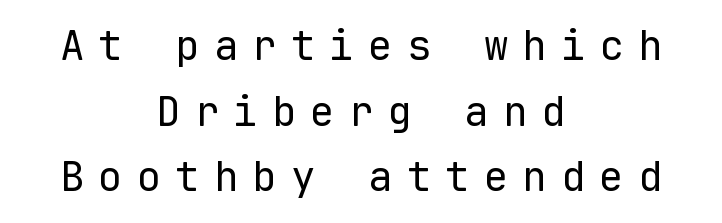
{"serif": "no", "italic": "no", "bold": "no", "weight": "regular", "width": "normal", "stroke_contrast": "low", "x_height": "medium", "monospaced": "yes", "underline": "no", "align": "center", "line_spacing": "normal", "line_spacing_ratio": 1.6, "letter_spacing": "wide", "letter_spacing_em": 0.34, "glyph_px": 41}
